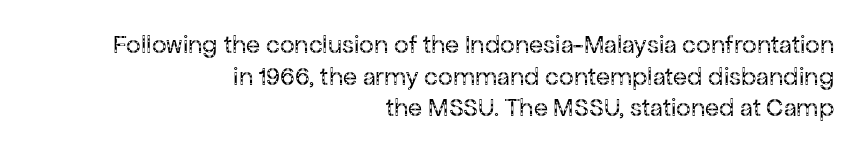
Q: Is the text bold? A: No.
Q: Is the text italic (slanted)? A: No, it is upright.
Q: Is the text underlined? A: No.
Q: How is the paragraph aligned? A: Right-aligned.
Q: Is the spacing between letters normal or unusually wide? A: Normal.
